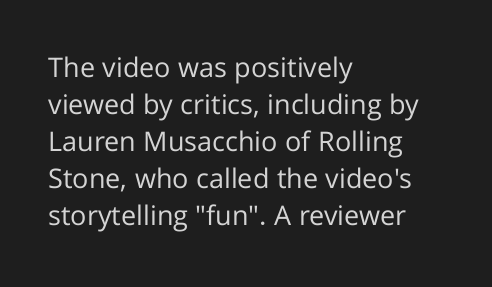
Q: Is the text bold? A: No.
Q: Is the text italic (slanted)? A: No, it is upright.
Q: Is the text underlined? A: No.
Q: How is the paragraph aligned? A: Left-aligned.
Q: Is the spacing between letters normal or unusually wide? A: Normal.
Q: Is the spacing between lines tight, normal or loose? A: Normal.
